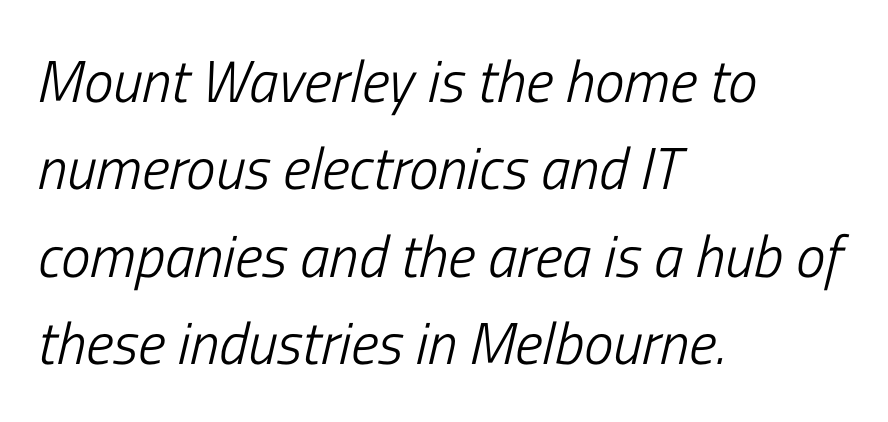
The image shows 59 px light, condensed type, italic (leaning right); set left-aligned, normal line spacing (1.48x), normal letter spacing, not underlined; low stroke contrast and a medium x-height.
